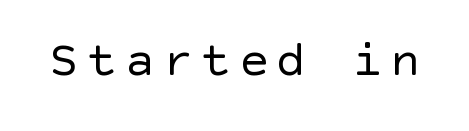
The face looks like a standard text weight, possibly lighter. Nothing sits at the stroke ends, so this counts as sans-serif. Any mark beneath the type? The region is blank. Ascenders rise straight up at ninety degrees.
